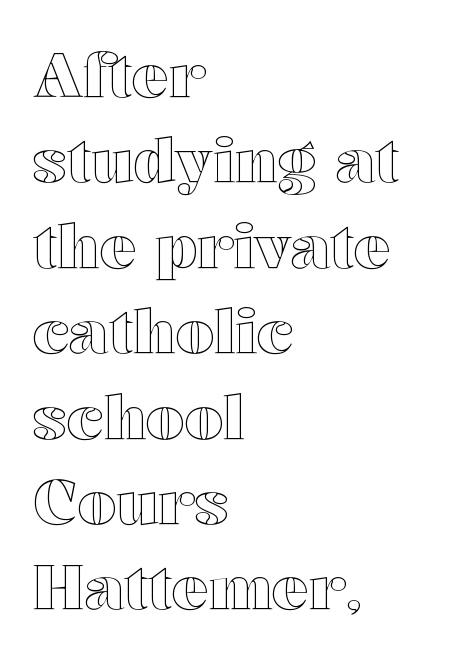
{"italic": "no", "width": "wide", "x_height": "medium", "monospaced": "no", "underline": "no", "align": "left", "line_spacing": "normal", "line_spacing_ratio": 1.4, "letter_spacing": "normal", "letter_spacing_em": 0.0, "glyph_px": 61}
